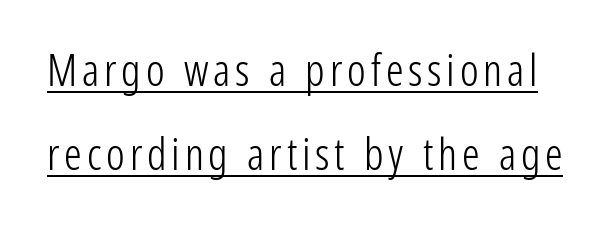
{"serif": "no", "italic": "no", "bold": "no", "weight": "light", "width": "condensed", "stroke_contrast": "low", "x_height": "medium", "monospaced": "no", "underline": "yes", "line_spacing": "loose", "line_spacing_ratio": 1.9, "glyph_px": 44}
